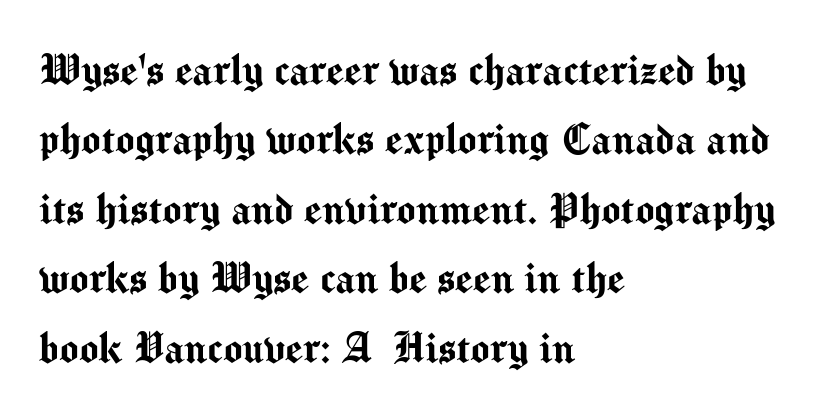
When letters stand straight like this, we call the style roman or upright. These lines are composed in type without serifs. You could call the tracking neutral — neither tight nor loose. Is the block centered? No — it sits flush against the left margin. Each row of text sits above clean, open space. These lines are rendered in a variable-pitch font.
